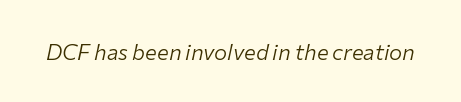
{"italic": "yes", "lean": "right", "slant_degrees": 12, "bold": "no", "underline": "no", "letter_spacing": "normal", "letter_spacing_em": 0.0, "glyph_px": 22}
